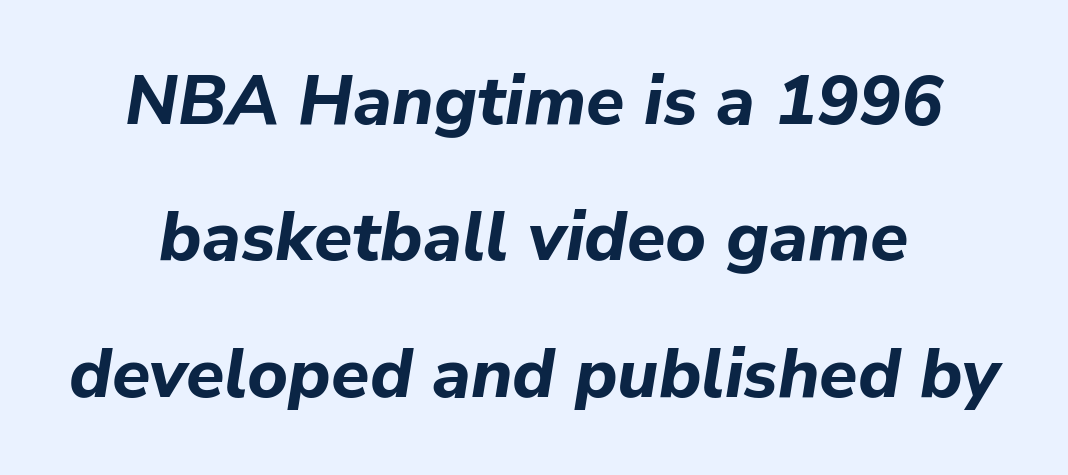
The line texture is even and compact thanks to regular tracking. Plain, unruled lines of type. The letters are slanted; this is an italic face. Leading is clearly above the norm, producing a sparse column. Thick stems and heavy bowls — unmistakably bold.
